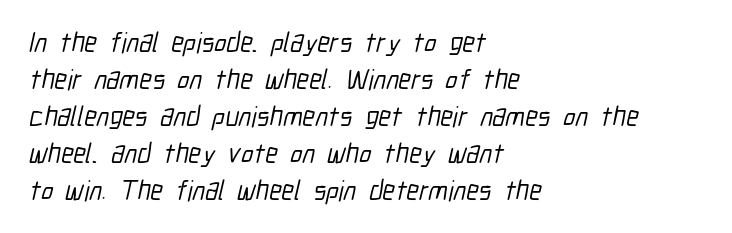
Q: Is the typeface a serif or a sans-serif typeface? A: Sans-serif.
Q: Is the text underlined? A: No.
Q: How is the paragraph aligned? A: Left-aligned.
Q: Is the spacing between letters normal or unusually wide? A: Normal.
Q: Is the spacing between lines tight, normal or loose? A: Normal.
Q: Width (condensed, normal, or wide)? A: Condensed.
Q: Stroke contrast? A: Low.
Q: x-height? A: Medium.
Q: Monospaced? A: No.
